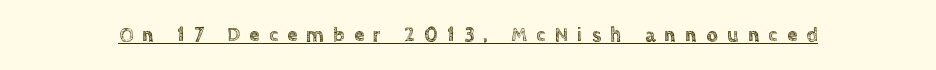
{"italic": "no", "underline": "yes", "letter_spacing": "wide", "letter_spacing_em": 0.47, "glyph_px": 20}
